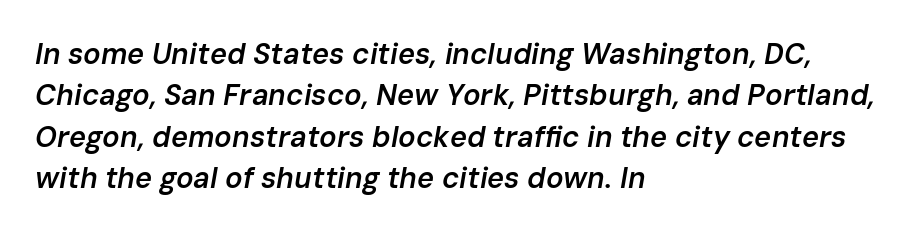
{"italic": "yes", "lean": "right", "slant_degrees": 10, "bold": "semi", "weight": "semibold", "width": "normal", "stroke_contrast": "low", "x_height": "medium", "monospaced": "no", "underline": "no", "align": "left", "line_spacing": "normal", "line_spacing_ratio": 1.43, "letter_spacing": "normal", "letter_spacing_em": 0.0, "glyph_px": 29}
